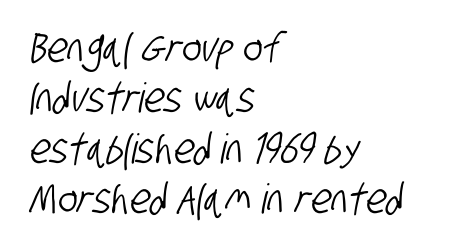
{"serif": "no", "width": "condensed", "stroke_contrast": "low", "x_height": "large", "monospaced": "no", "underline": "no", "align": "left", "line_spacing_ratio": 1.23, "letter_spacing": "normal", "letter_spacing_em": 0.0, "glyph_px": 41}
